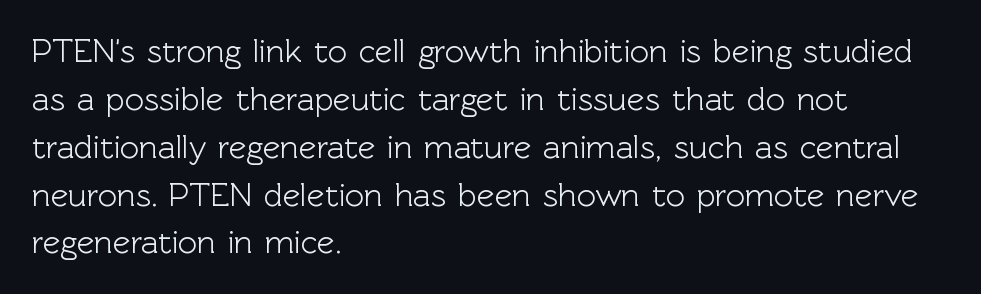
Q: Is the text italic (slanted)? A: No, it is upright.
Q: Is the typeface a serif or a sans-serif typeface? A: Sans-serif.
Q: Is the text underlined? A: No.
Q: How is the paragraph aligned? A: Left-aligned.
Q: Is the spacing between letters normal or unusually wide? A: Normal.
Q: Is the spacing between lines tight, normal or loose? A: Normal.
Q: Width (condensed, normal, or wide)? A: Normal.
Q: x-height? A: Medium.
Q: Monospaced? A: No.
